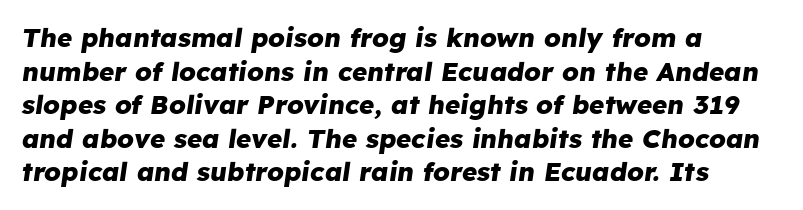
{"italic": "yes", "lean": "right", "slant_degrees": 8, "bold": "yes", "underline": "no", "align": "left", "line_spacing": "normal", "line_spacing_ratio": 1.29, "letter_spacing": "normal", "letter_spacing_em": 0.0, "glyph_px": 26}
